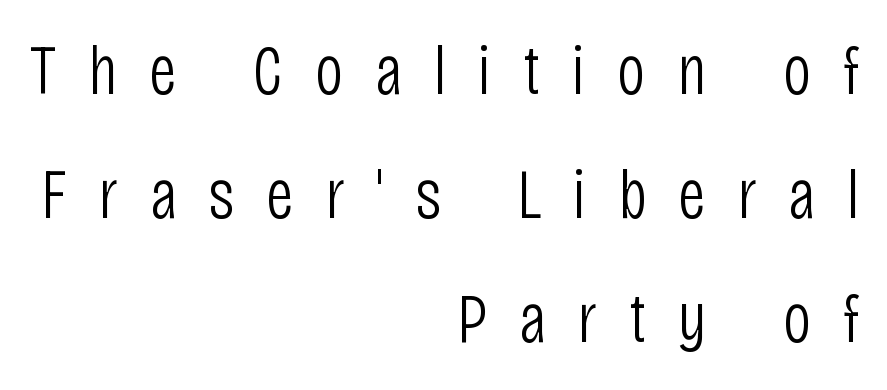
The image shows 71 px light, condensed sans-serif type, upright; set right-aligned, line spacing 1.75x, unusually wide letter spacing (+0.44 em), not underlined; low stroke contrast and a large x-height.
